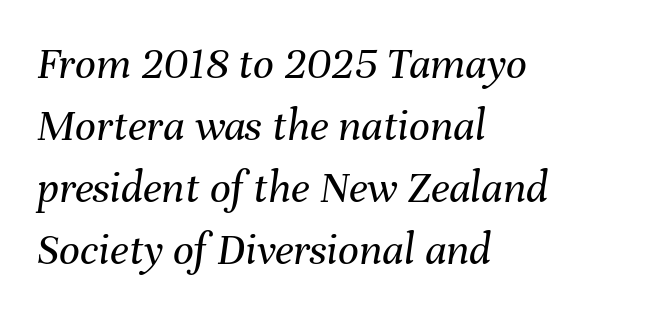
{"italic": "yes", "lean": "right", "slant_degrees": 8, "bold": "no", "weight": "regular", "width": "normal", "stroke_contrast": "medium", "x_height": "medium", "monospaced": "no", "underline": "no", "align": "left", "line_spacing": "normal", "line_spacing_ratio": 1.35, "letter_spacing": "normal", "letter_spacing_em": 0.0, "glyph_px": 46}
